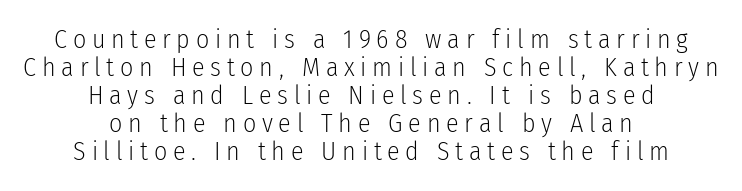
{"italic": "no", "bold": "no", "underline": "no", "align": "center", "line_spacing": "tight", "line_spacing_ratio": 1.08, "letter_spacing": "wide", "letter_spacing_em": 0.22, "glyph_px": 26}
